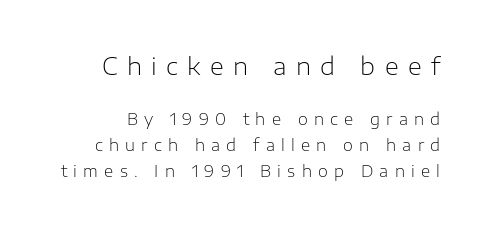
{"italic": "no", "bold": "no", "underline": "no", "line_spacing": "normal", "line_spacing_ratio": 1.63, "letter_spacing": "wide", "letter_spacing_em": 0.39, "larger_block": "first", "size_ratio": 1.5, "glyph_px": 24}
